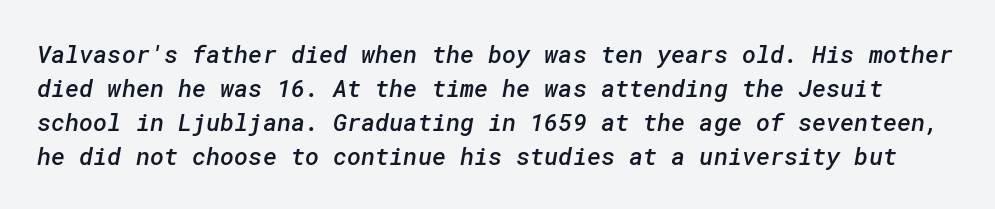
{"bold": "semi", "underline": "no", "line_spacing": "normal", "line_spacing_ratio": 1.41, "letter_spacing": "normal", "letter_spacing_em": 0.0, "glyph_px": 24}
